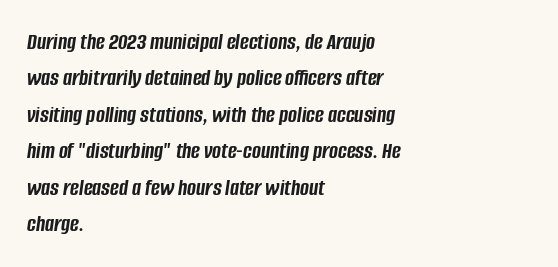
The image shows 24 px bold type, italic (leaning right); set left-aligned, normal line spacing (1.52x), normal letter spacing, not underlined.
